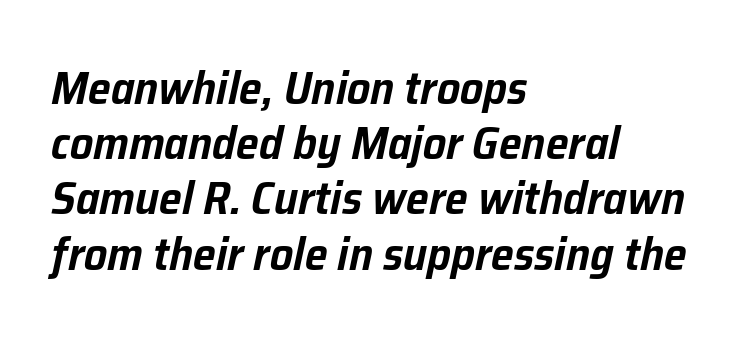
{"italic": "yes", "lean": "right", "slant_degrees": 12, "width": "normal", "stroke_contrast": "low", "x_height": "medium", "monospaced": "no", "underline": "no", "align": "left", "line_spacing_ratio": 1.2, "letter_spacing": "normal", "letter_spacing_em": 0.0, "glyph_px": 46}
